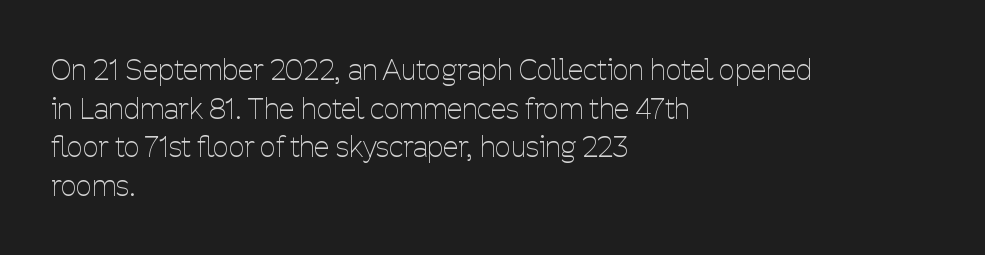
Rule under the text: the space is simply empty. Horizontally, the lines are justified to the leading edge only. You can tell it's not italic because the verticals are truly vertical. Each letter keeps its own natural width here, so spacing adapts to shape.
